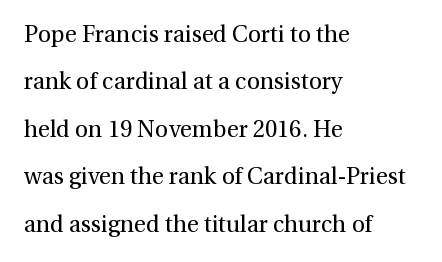
The image shows 23 px text type, upright; set left-aligned, loose line spacing (2.06x), normal letter spacing, not underlined.
